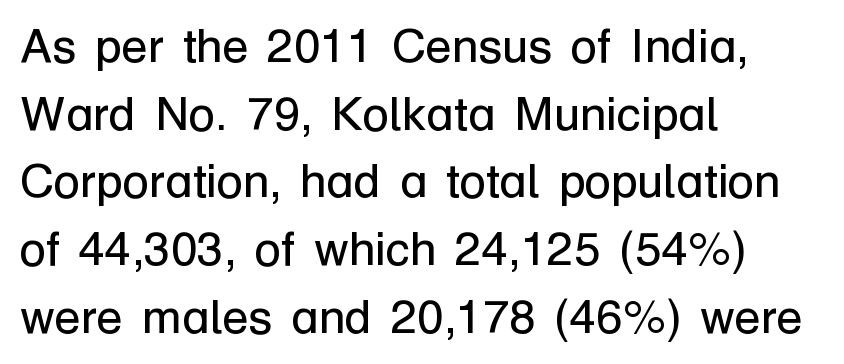
Where is the straight margin? On the left. Students, observe: this is what conventionally led text looks like. Unlike italic type, these characters show no tilt at all. Stroke mass is kept to a normal reading level or below.
